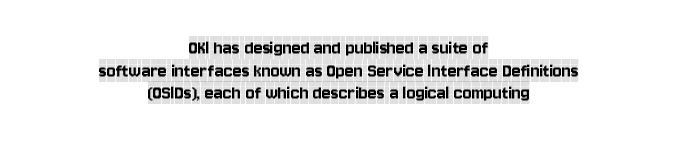
Lines of text with bare space underneath. Baseline-to-baseline distance is barely more than the letter height. The rag falls on both sides of this text block equally. The letters stand upright; this is a roman face. Tracking value appears to be zero — textbook default spacing.
